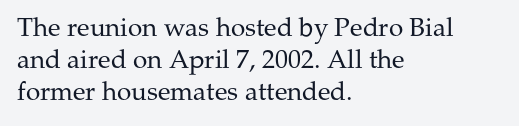
The image shows 26 px text type, upright; set left-aligned, line spacing 1.24x, normal letter spacing, not underlined.
